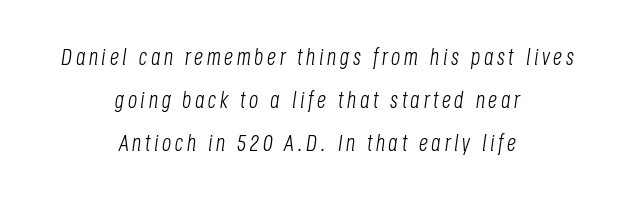
The whitespace from short lines is split evenly between both sides. Just letters on the line, the space beneath them empty. Slant detected: the letters are inclined. This reads as an unemphasized weight, regular at the heaviest.
